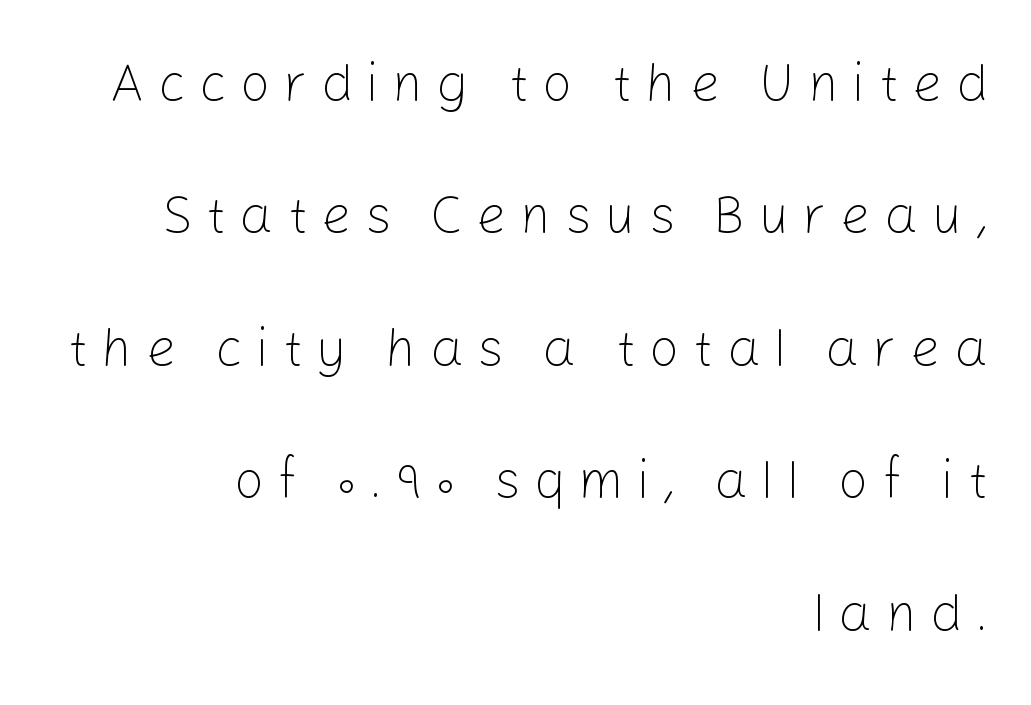
Looks like regular typesetting: each glyph gets only the width it needs. This is roman type, the default non-slanted kind. The horizontal fit of the characters is loose and conspicuously gappy. A sans-serif font was chosen for this passage. The font is comparable to plain body text, perhaps lighter. Rows of type keep a wide berth in the vertical direction.
